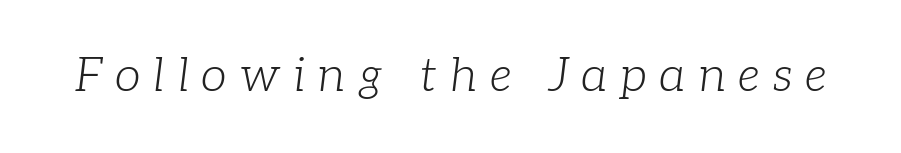
Nobody drew a line under any word here. The characters display serif detailing at their extremities. The strokes are not fattened; the text isn't bold. The type is letterspaced generously, with wide tracking. Note the varied advance widths — an 'i' is clearly narrower than an 'm'. The glyphs look as if they've been sheared to an angle.
